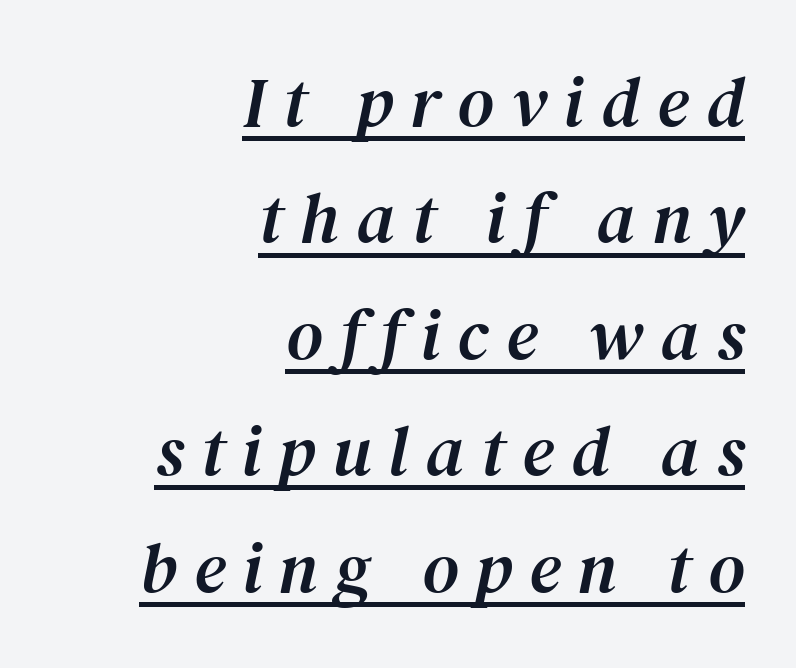
Q: Is the text italic (slanted)? A: Yes, it leans right by about 12 degrees.
Q: Is the typeface a serif or a sans-serif typeface? A: Serif.
Q: Is the text underlined? A: Yes.
Q: How is the paragraph aligned? A: Right-aligned.
Q: Is the spacing between letters normal or unusually wide? A: Unusually wide.
Q: Is the spacing between lines tight, normal or loose? A: Normal.
Q: Width (condensed, normal, or wide)? A: Normal.
Q: Stroke contrast? A: Medium.
Q: x-height? A: Medium.
Q: Monospaced? A: No.
